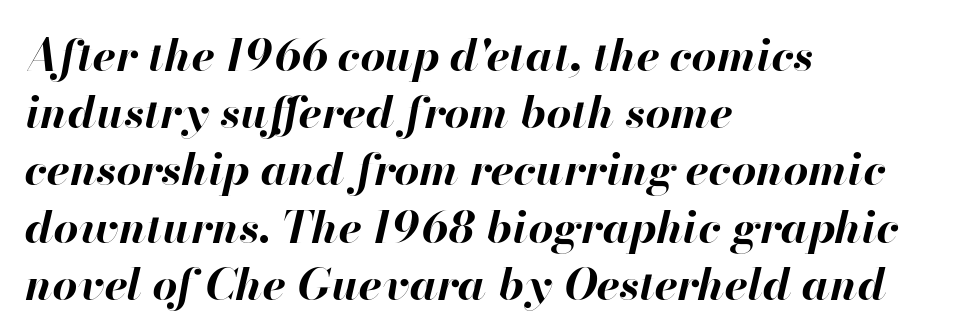
Q: Is the text bold? A: Yes.
Q: Is the text italic (slanted)? A: Yes, it leans right by about 13 degrees.
Q: Is the text underlined? A: No.
Q: How is the paragraph aligned? A: Left-aligned.
Q: Is the spacing between letters normal or unusually wide? A: Normal.
Q: Is the spacing between lines tight, normal or loose? A: Normal.
Q: Width (condensed, normal, or wide)? A: Normal.
Q: Stroke contrast? A: High.
Q: x-height? A: Small.
Q: Monospaced? A: No.
